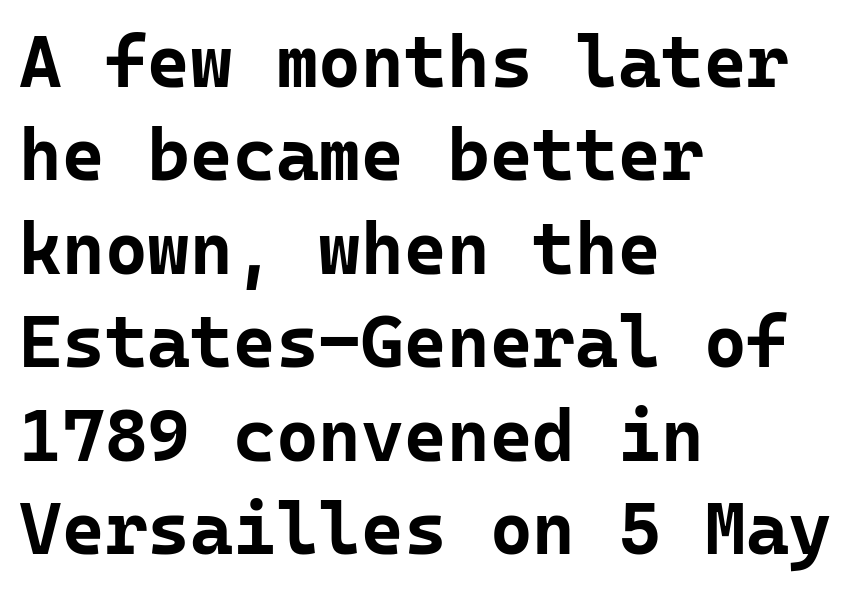
The image shows 73 px bold sans-serif type, upright, monospaced; set left-aligned, normal line spacing (1.28x), normal letter spacing, not underlined; low stroke contrast and a medium x-height.
